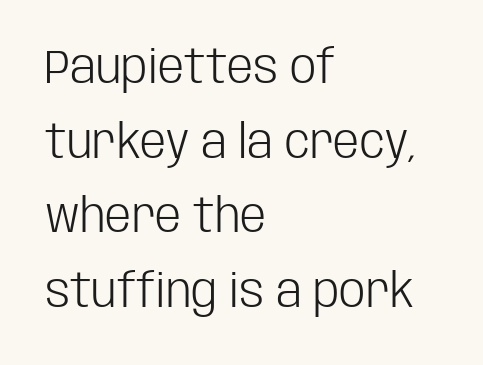
The compositor pushed each line to the left boundary. Unmarked baselines from the first word to the last. Vertically, the passage feels balanced, rows spaced as you'd expect. The lettering stays uniformly vertical, giving the passage a roman look.
